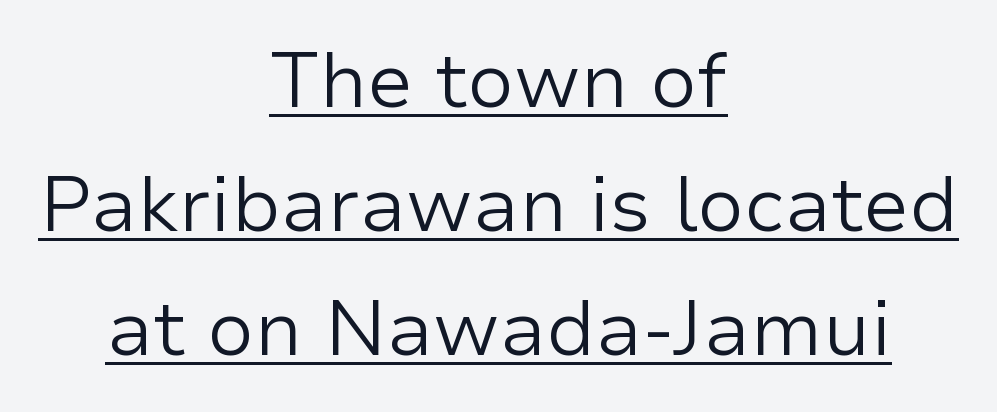
{"serif": "no", "italic": "no", "bold": "no", "weight": "regular", "width": "normal", "stroke_contrast": "low", "x_height": "medium", "monospaced": "no", "underline": "yes", "align": "center", "line_spacing": "normal", "line_spacing_ratio": 1.61, "letter_spacing": "normal", "letter_spacing_em": 0.0, "glyph_px": 77}
